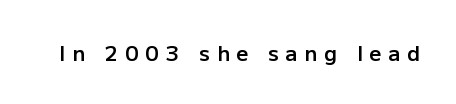
Check the space under the baseline: it is left empty. The font's upright variant was chosen for this text. Slightly chunky letters — semibold, I'd say, not full bold. Letter spacing: wide.
